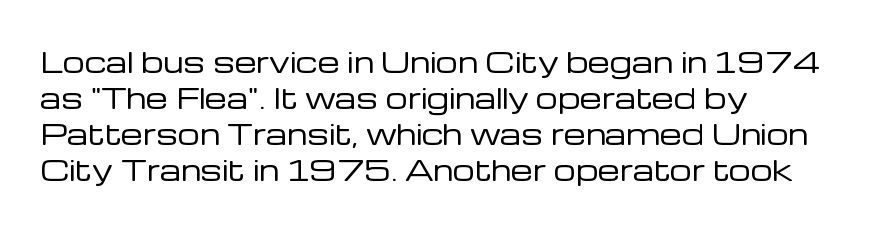
Q: Is the text bold? A: No.
Q: Is the text italic (slanted)? A: No, it is upright.
Q: Is the typeface a serif or a sans-serif typeface? A: Sans-serif.
Q: Is the text underlined? A: No.
Q: How is the paragraph aligned? A: Left-aligned.
Q: Is the spacing between letters normal or unusually wide? A: Normal.
Q: Is the spacing between lines tight, normal or loose? A: Normal.
Q: Width (condensed, normal, or wide)? A: Normal.
Q: Stroke contrast? A: Low.
Q: x-height? A: Medium.
Q: Monospaced? A: No.
